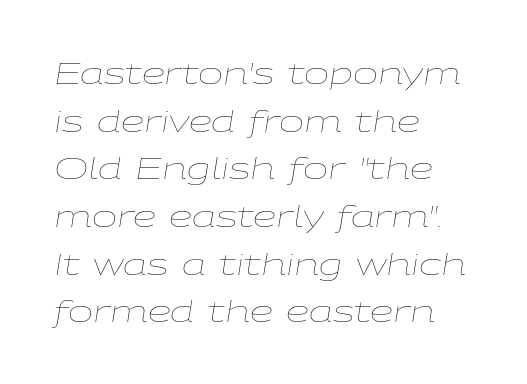
The image shows 30 px thin, wide type, italic (leaning right); set left-aligned, normal line spacing (1.59x), normal letter spacing, not underlined; low stroke contrast and a medium x-height.
